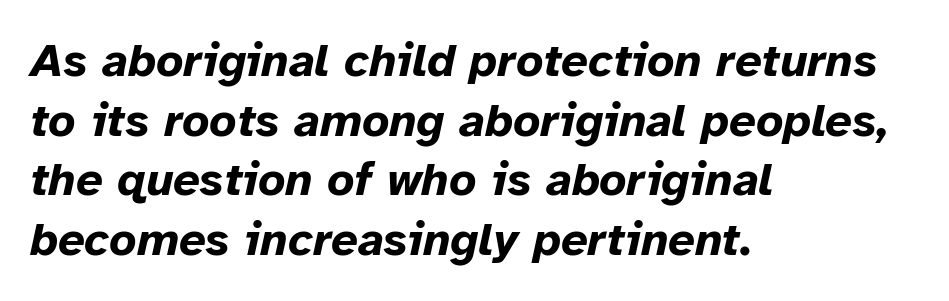
The image shows 47 px bold type, italic (leaning right); set left-aligned, normal line spacing (1.27x), normal letter spacing, not underlined; low stroke contrast and a medium x-height.
